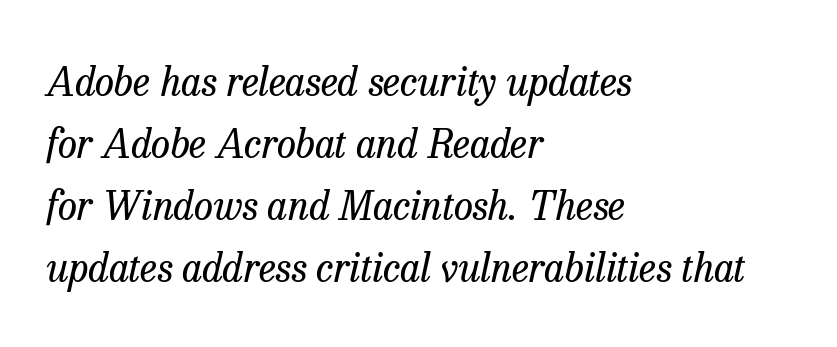
{"serif": "yes", "italic": "yes", "lean": "right", "slant_degrees": 13, "bold": "no", "weight": "regular", "width": "normal", "stroke_contrast": "low", "x_height": "medium", "monospaced": "no", "underline": "no", "align": "left", "line_spacing": "normal", "line_spacing_ratio": 1.59, "letter_spacing": "normal", "letter_spacing_em": 0.0, "glyph_px": 39}
